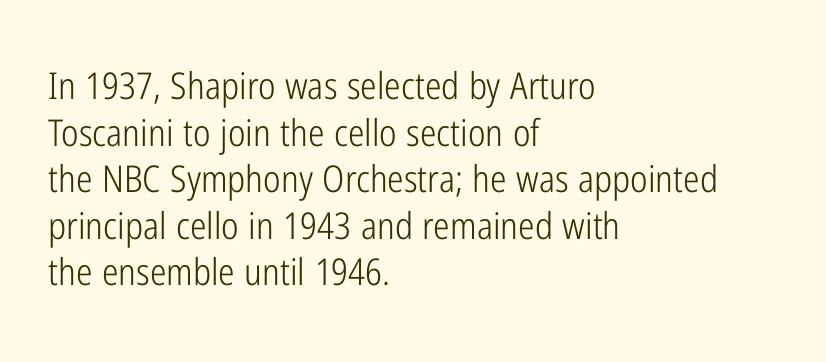
The image shows 37 px light, condensed sans-serif type, upright; set left-aligned, normal line spacing (1.26x), normal letter spacing, not underlined; low stroke contrast and a medium x-height.
